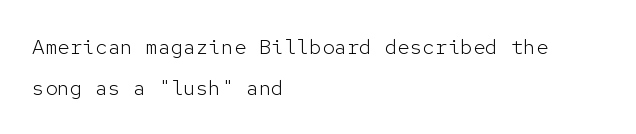
Q: Is the text bold? A: No.
Q: Is the text italic (slanted)? A: No, it is upright.
Q: Is the text underlined? A: No.
Q: How is the paragraph aligned? A: Left-aligned.
Q: Is the spacing between letters normal or unusually wide? A: Normal.
Q: Is the spacing between lines tight, normal or loose? A: Loose.
